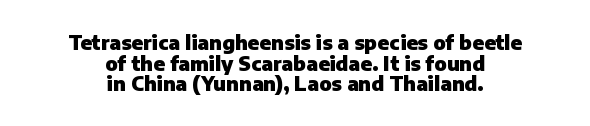
The image shows 20 px bold type, upright; set centered, tight line spacing (1.03x), normal letter spacing, not underlined.
